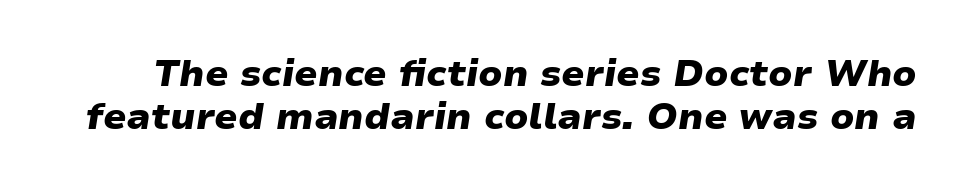
Q: Is the text bold? A: Yes.
Q: Is the text italic (slanted)? A: Yes, it leans right by about 9 degrees.
Q: Is the text underlined? A: No.
Q: Is the spacing between letters normal or unusually wide? A: Normal.
Q: Width (condensed, normal, or wide)? A: Wide.
Q: Stroke contrast? A: Low.
Q: x-height? A: Medium.
Q: Monospaced? A: No.
